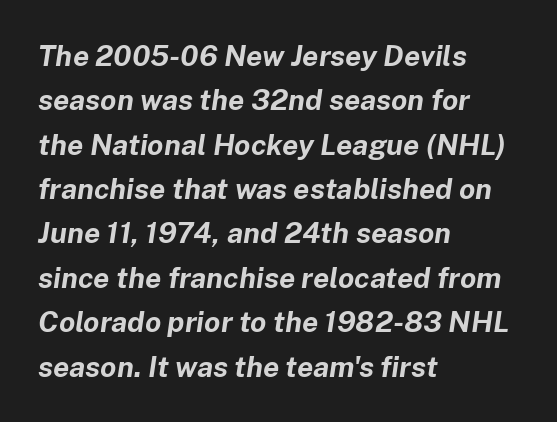
The image shows 29 px bold type, italic (leaning right); set left-aligned, normal line spacing (1.53x), normal letter spacing, not underlined; low stroke contrast and a medium x-height.
